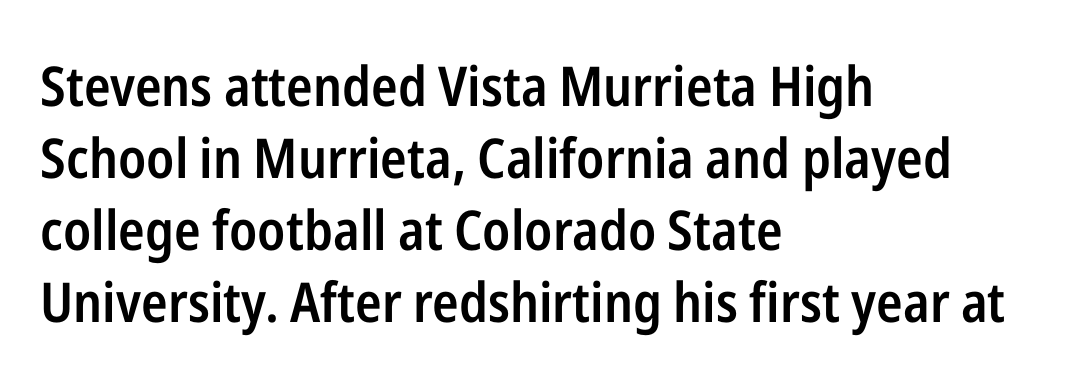
The image shows 55 px semibold, condensed sans-serif type, upright; set left-aligned, normal line spacing (1.31x), normal letter spacing, not underlined; low stroke contrast and a medium x-height.
